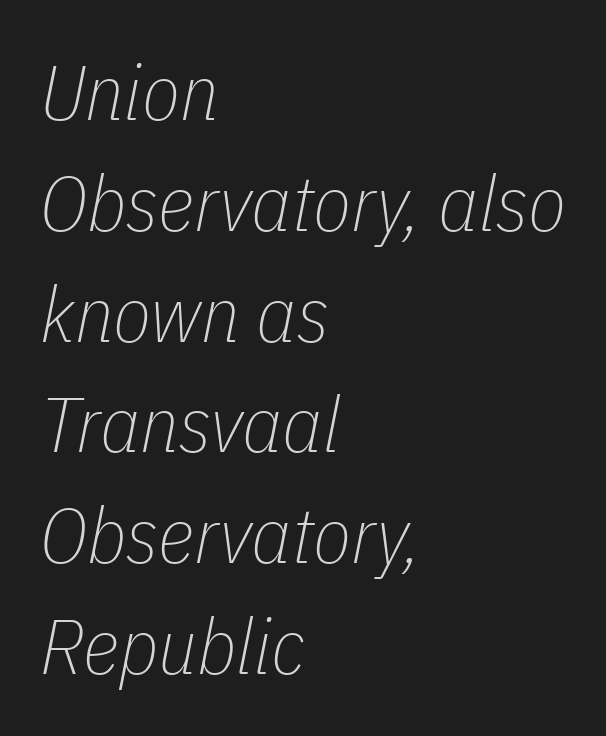
These lines keep a tight, regular rhythm from letter to letter. Just letters on the line, the space beneath them empty. Nothing heavy about these letters — not bold at all. Horizontal alignment here is leftward, the default for most running prose. The vertical gap from one line to the next is medium. Quick note: italic.
